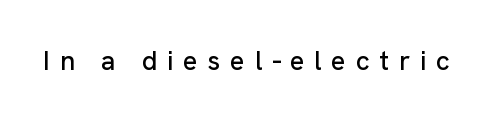
{"italic": "no", "underline": "no", "letter_spacing": "wide", "letter_spacing_em": 0.36, "glyph_px": 27}
